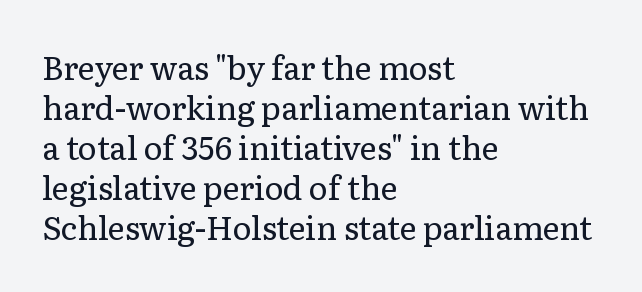
The image shows 32 px regular-weight serif type, upright; set left-aligned, normal line spacing (1.25x), normal letter spacing, not underlined; low stroke contrast and a medium x-height.
